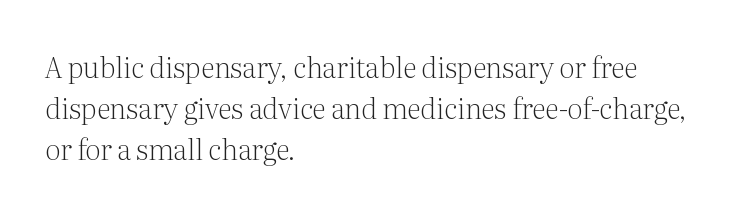
You could not count columns in this text — the font is proportionally spaced. Where is the straight margin? On the left. Vertical spacing — default. Look at the bottom of the vertical strokes: they flare into serifs here. The lettering stays uniformly vertical, giving the passage a roman look.
